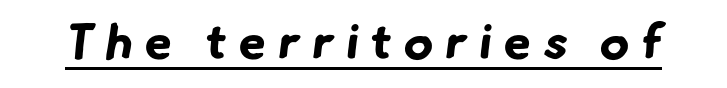
The image shows 49 px bold sans-serif type; set unusually wide letter spacing (+0.25 em), underlined; low stroke contrast and a small x-height.
